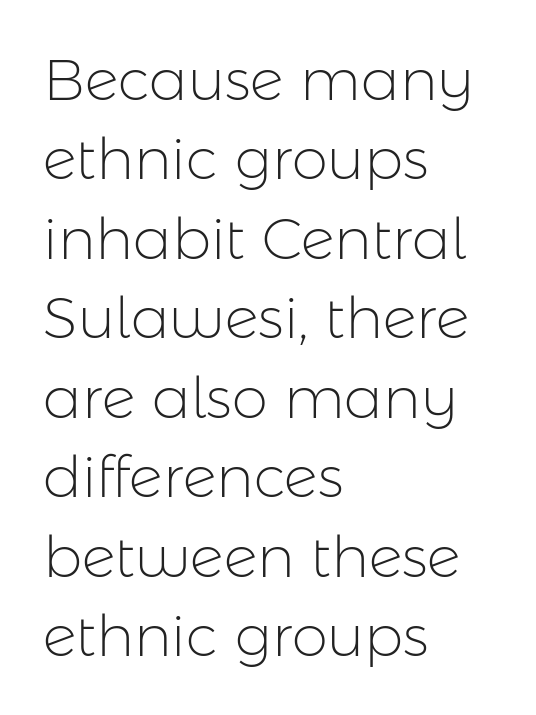
Q: Is the text bold? A: No.
Q: Is the text italic (slanted)? A: No, it is upright.
Q: Is the typeface a serif or a sans-serif typeface? A: Sans-serif.
Q: Is the text underlined? A: No.
Q: How is the paragraph aligned? A: Left-aligned.
Q: Is the spacing between letters normal or unusually wide? A: Normal.
Q: Is the spacing between lines tight, normal or loose? A: Normal.
Q: Width (condensed, normal, or wide)? A: Normal.
Q: Stroke contrast? A: Low.
Q: x-height? A: Medium.
Q: Monospaced? A: No.
